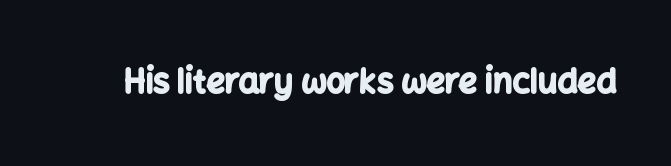
{"serif": "no", "italic": "no", "bold": "yes", "weight": "bold", "width": "normal", "stroke_contrast": "low", "x_height": "medium", "monospaced": "no", "underline": "no", "letter_spacing": "normal", "letter_spacing_em": 0.0, "glyph_px": 33}
